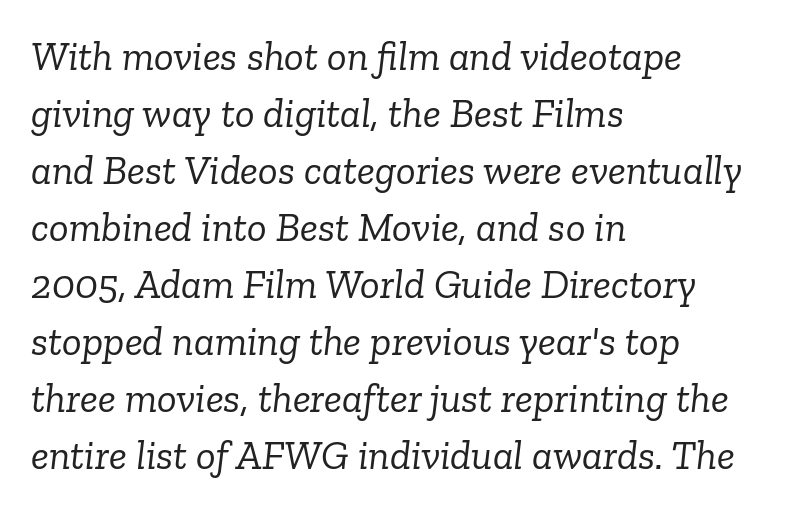
You could call the tracking neutral — neither tight nor loose. Nobody drew a line under any word here. A light-to-regular cut is what we see here. Little horizontal feet cap the strokes, marking this as serif type. The ragged edge is on the right, which tells us the setting is flush left.
